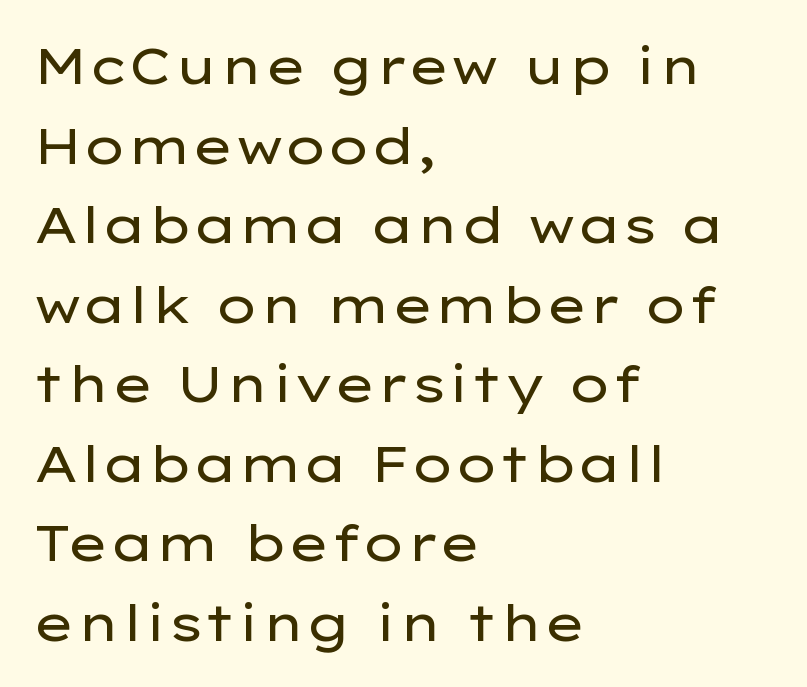
{"serif": "no", "italic": "no", "bold": "no", "weight": "regular", "width": "wide", "stroke_contrast": "low", "x_height": "medium", "monospaced": "no", "underline": "no", "align": "left", "line_spacing": "normal", "line_spacing_ratio": 1.56, "letter_spacing": "normal", "letter_spacing_em": 0.0, "glyph_px": 51}
